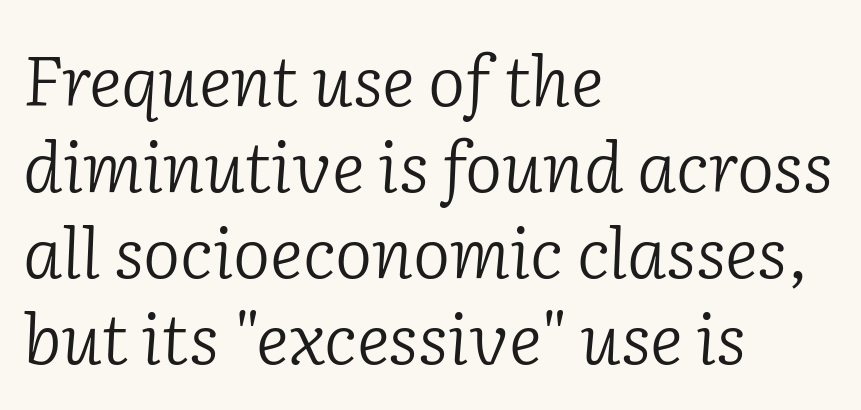
The face used here is proportionally spaced, like ordinary book or web type. The text carries the slant typical of an italic or oblique font. Which margin do the lines hug? The left one — the right edge is uneven. Stem width sits at or under what a default text font uses. Tracking here is standard; glyphs follow each other at the usual distance.
